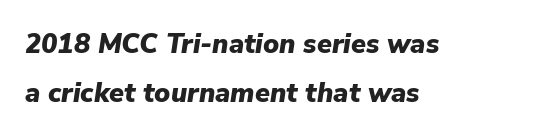
Q: Is the text bold? A: Yes.
Q: Is the text italic (slanted)? A: Yes, it leans right by about 9 degrees.
Q: Is the text underlined? A: No.
Q: How is the paragraph aligned? A: Left-aligned.
Q: Is the spacing between letters normal or unusually wide? A: Normal.
